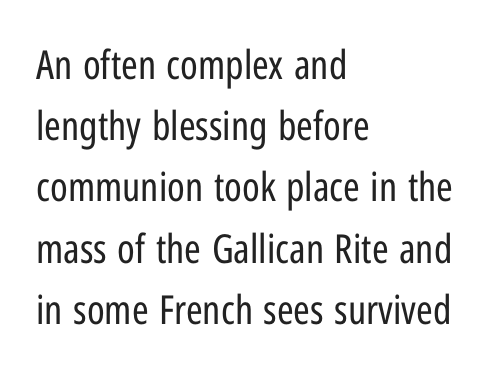
The rendering uses natural spacing where letterforms have individual widths. Visually the block forms a straight wall on the left and a jagged coastline on the right. Students, note that the glyphs here touch the page at normal intervals. Nope, no serifs anywhere on these letters.
